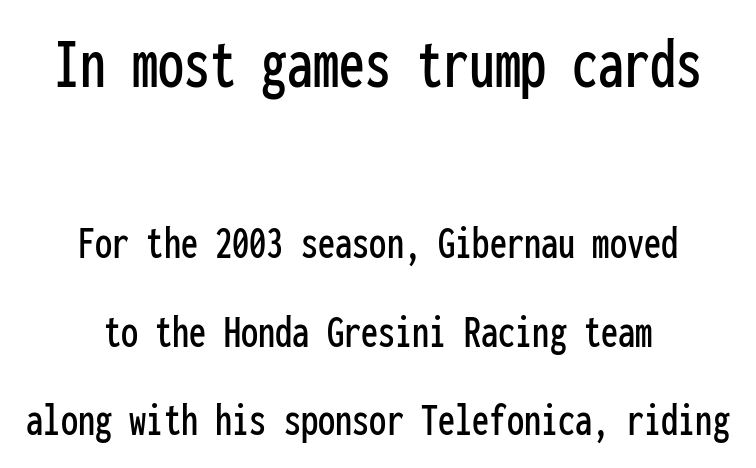
The setting favours the middle, as headings and verse often do. You could count columns in this text — the font is strictly monospaced. Ascenders rise straight up at ninety degrees. The typeface chosen for these lines omits serifs. A clean baseline with only descenders dipping below it.
